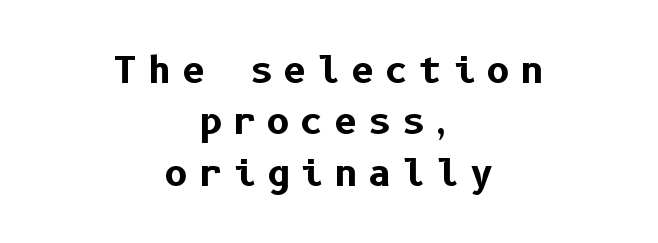
Q: Is the text bold? A: Yes.
Q: Is the text italic (slanted)? A: No, it is upright.
Q: Is the typeface a serif or a sans-serif typeface? A: Sans-serif.
Q: Is the text underlined? A: No.
Q: How is the paragraph aligned? A: Centered.
Q: Is the spacing between letters normal or unusually wide? A: Unusually wide.
Q: Is the spacing between lines tight, normal or loose? A: Normal.
Q: Width (condensed, normal, or wide)? A: Normal.
Q: Stroke contrast? A: Low.
Q: x-height? A: Medium.
